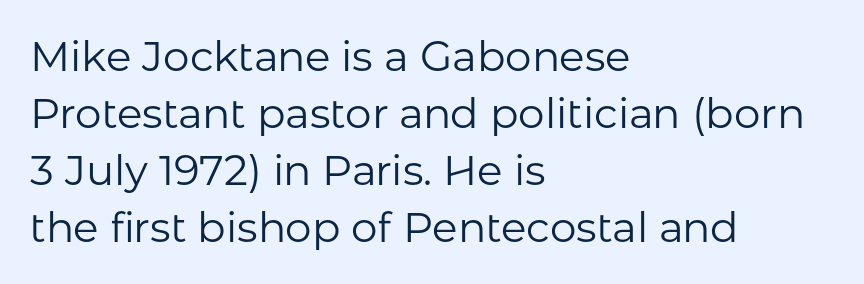
{"serif": "no", "italic": "no", "bold": "no", "weight": "regular", "width": "normal", "stroke_contrast": "low", "x_height": "medium", "monospaced": "no", "underline": "no", "align": "left", "line_spacing": "normal", "line_spacing_ratio": 1.36, "letter_spacing": "normal", "letter_spacing_em": 0.0, "glyph_px": 42}
